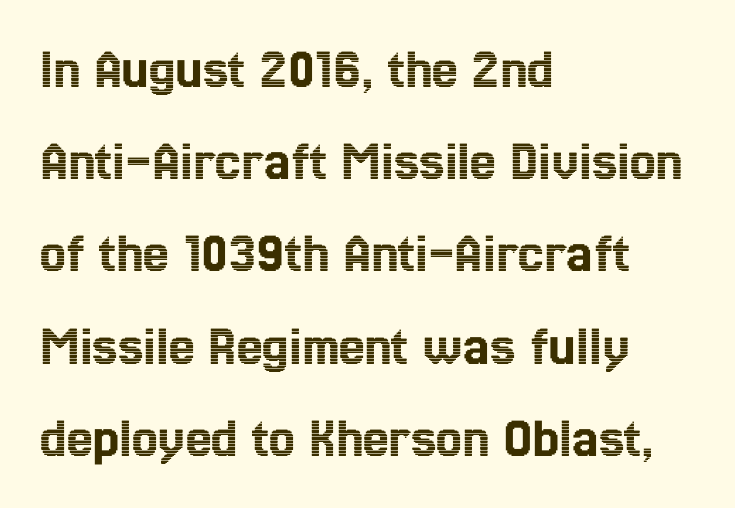
Q: Is the text italic (slanted)? A: No, it is upright.
Q: Is the text underlined? A: No.
Q: How is the paragraph aligned? A: Left-aligned.
Q: Is the spacing between letters normal or unusually wide? A: Normal.
Q: Is the spacing between lines tight, normal or loose? A: Normal.
Q: Width (condensed, normal, or wide)? A: Condensed.
Q: x-height? A: Medium.
Q: Monospaced? A: No.
